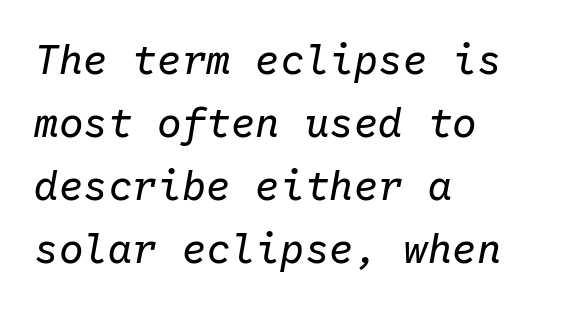
The vertical gap from one line to the next is medium. The letterforms sit shoulder to shoulder at normal distance. Here the designer chose a console-style face with uniform glyph widths. Nothing heavy about these letters — not bold at all. The passage shown leans; its letterforms are oblique. The text block is weighted toward the left margin, trailing off unevenly rightward.
